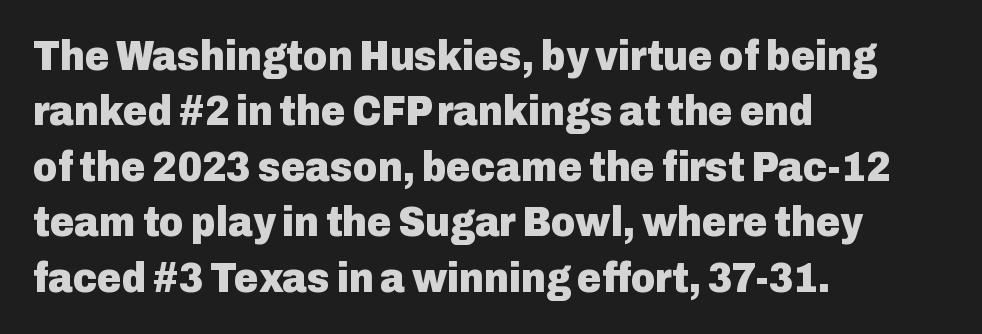
The image shows 42 px heavy sans-serif type, upright; set left-aligned, normal line spacing (1.32x), normal letter spacing, not underlined; low stroke contrast and a medium x-height.
